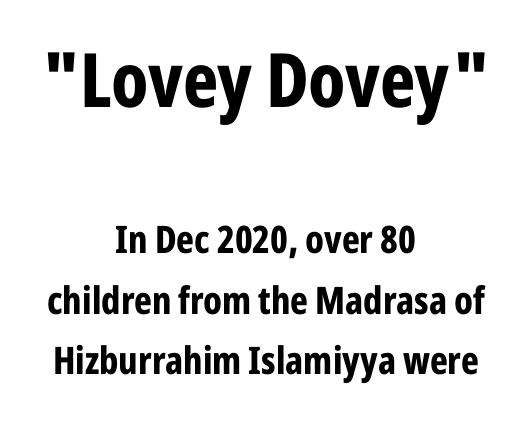
The image shows 75 px bold, condensed sans-serif type, upright; set centered, normal line spacing (1.59x), normal letter spacing, not underlined; the first (top) block is 1.97x larger; low stroke contrast and a medium x-height.
